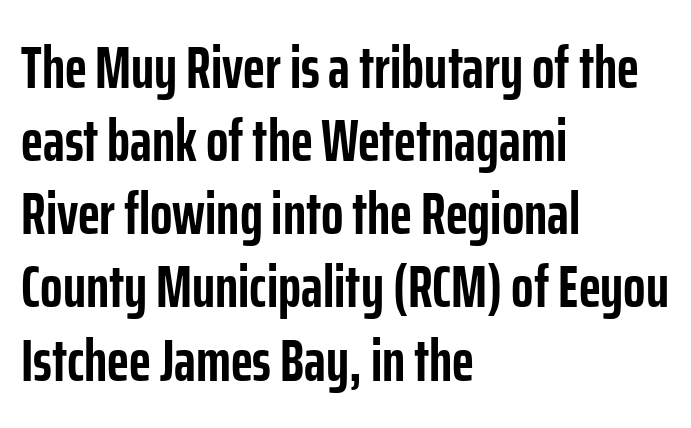
{"serif": "no", "italic": "no", "bold": "yes", "weight": "semibold", "width": "condensed", "stroke_contrast": "low", "x_height": "medium", "monospaced": "no", "underline": "no", "align": "left", "line_spacing_ratio": 1.24, "letter_spacing": "normal", "letter_spacing_em": 0.0, "glyph_px": 59}
